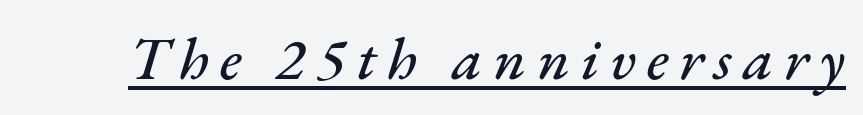
{"italic": "yes", "lean": "right", "slant_degrees": 17, "width": "normal", "stroke_contrast": "medium", "x_height": "small", "monospaced": "no", "underline": "yes", "glyph_px": 60}
